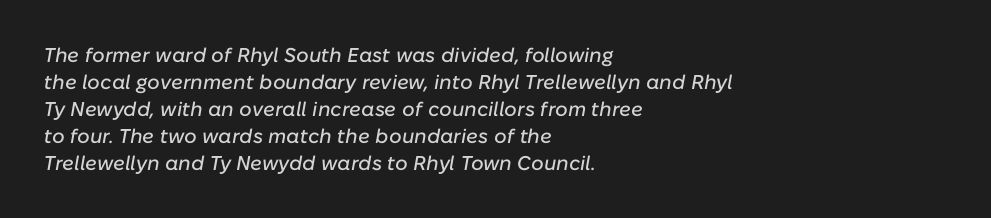
{"italic": "yes", "lean": "right", "slant_degrees": 10, "underline": "no", "align": "left", "line_spacing": "normal", "line_spacing_ratio": 1.35, "letter_spacing": "normal", "letter_spacing_em": 0.0, "glyph_px": 20}
